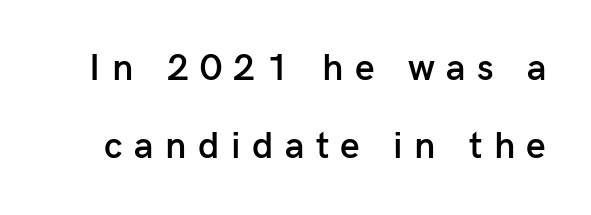
{"serif": "no", "italic": "no", "bold": "semi", "weight": "semibold", "width": "normal", "stroke_contrast": "low", "x_height": "medium", "monospaced": "no", "underline": "no", "line_spacing": "loose", "line_spacing_ratio": 2.05, "letter_spacing": "wide", "letter_spacing_em": 0.3, "glyph_px": 38}
